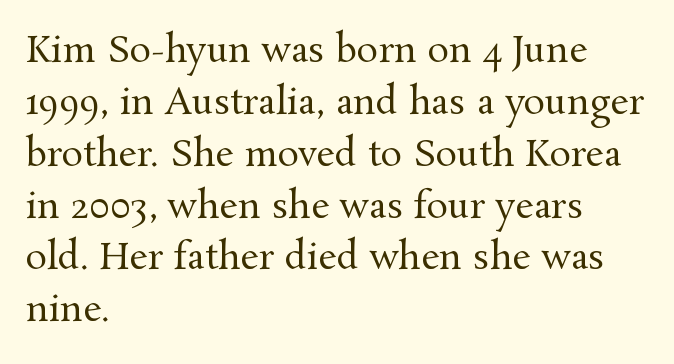
Q: Is the text bold? A: No.
Q: Is the text italic (slanted)? A: No, it is upright.
Q: Is the typeface a serif or a sans-serif typeface? A: Serif.
Q: Is the text underlined? A: No.
Q: How is the paragraph aligned? A: Left-aligned.
Q: Is the spacing between letters normal or unusually wide? A: Normal.
Q: Is the spacing between lines tight, normal or loose? A: Normal.
Q: Width (condensed, normal, or wide)? A: Normal.
Q: Stroke contrast? A: Medium.
Q: x-height? A: Medium.
Q: Monospaced? A: No.
